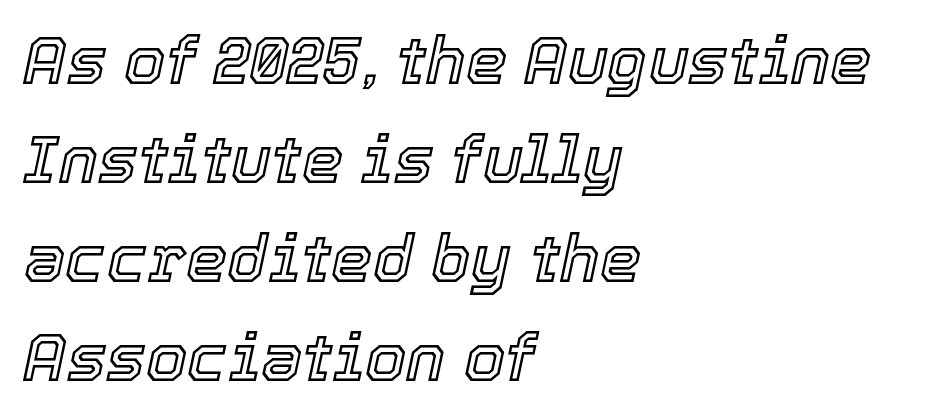
Q: Is the text italic (slanted)? A: Yes, it leans right by about 12 degrees.
Q: Is the text underlined? A: No.
Q: How is the paragraph aligned? A: Left-aligned.
Q: Is the spacing between letters normal or unusually wide? A: Normal.
Q: Is the spacing between lines tight, normal or loose? A: Normal.
Q: Width (condensed, normal, or wide)? A: Normal.
Q: x-height? A: Medium.
Q: Monospaced? A: No.
